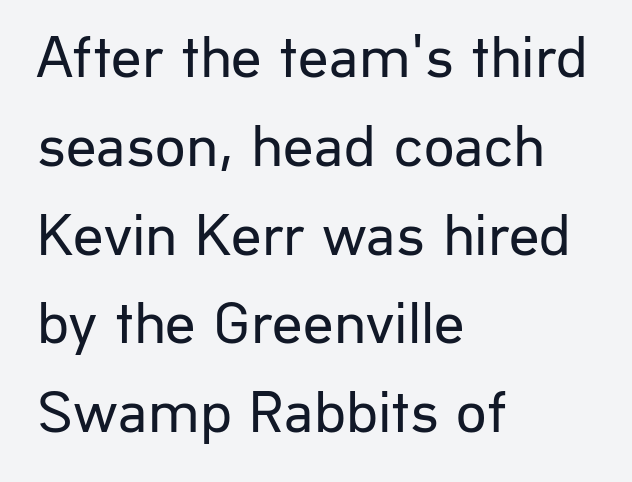
Q: Is the text bold? A: No.
Q: Is the text italic (slanted)? A: No, it is upright.
Q: Is the typeface a serif or a sans-serif typeface? A: Sans-serif.
Q: Is the text underlined? A: No.
Q: How is the paragraph aligned? A: Left-aligned.
Q: Is the spacing between letters normal or unusually wide? A: Normal.
Q: Is the spacing between lines tight, normal or loose? A: Normal.
Q: Width (condensed, normal, or wide)? A: Normal.
Q: Stroke contrast? A: Low.
Q: x-height? A: Medium.
Q: Monospaced? A: No.
